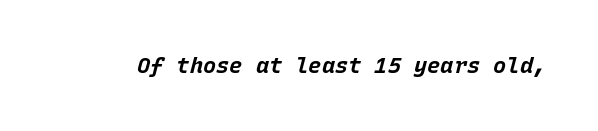
Q: Is the text bold? A: Yes.
Q: Is the text italic (slanted)? A: Yes, it leans right by about 15 degrees.
Q: Is the text underlined? A: No.
Q: Is the spacing between letters normal or unusually wide? A: Normal.
